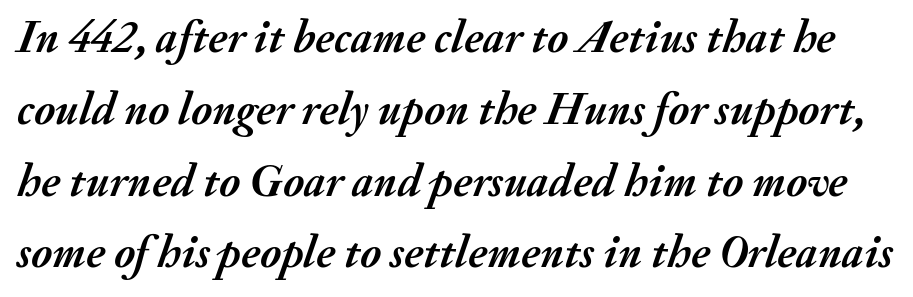
Q: Is the text bold? A: Yes.
Q: Is the text italic (slanted)? A: Yes, it leans right by about 20 degrees.
Q: Is the text underlined? A: No.
Q: Is the spacing between letters normal or unusually wide? A: Normal.
Q: Is the spacing between lines tight, normal or loose? A: Normal.
Q: Width (condensed, normal, or wide)? A: Normal.
Q: Stroke contrast? A: Medium.
Q: x-height? A: Small.
Q: Monospaced? A: No.
